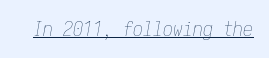
Q: Is the text bold? A: No.
Q: Is the text italic (slanted)? A: Yes, it leans right by about 10 degrees.
Q: Is the text underlined? A: Yes.
Q: Is the spacing between letters normal or unusually wide? A: Normal.
